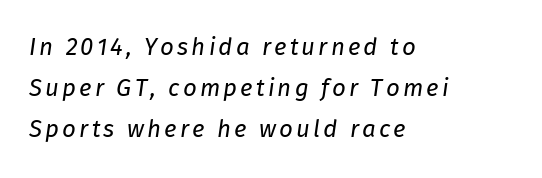
The image shows 24 px text type, italic (leaning right); set left-aligned, normal line spacing (1.7x), not underlined.
